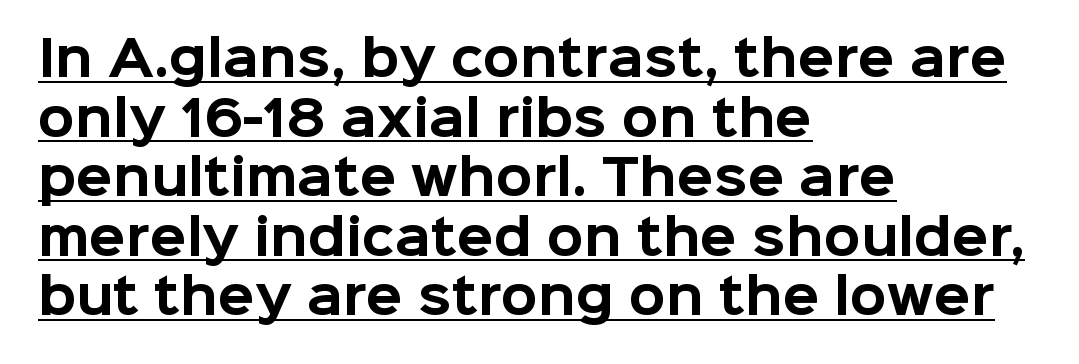
The image shows 48 px bold sans-serif type, upright; set left-aligned, line spacing 1.24x, normal letter spacing, underlined; low stroke contrast and a medium x-height.
